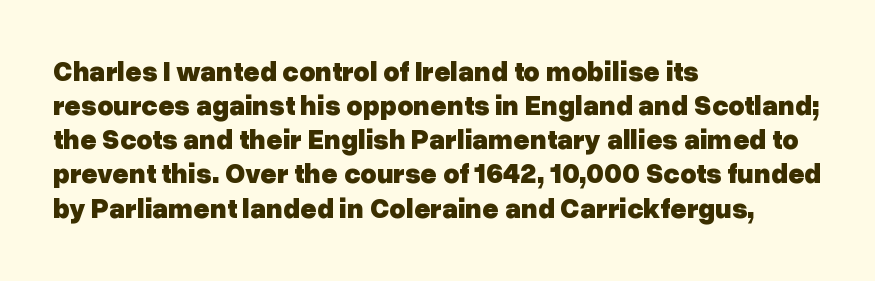
{"serif": "no", "italic": "no", "bold": "yes", "weight": "heavy", "width": "normal", "stroke_contrast": "low", "x_height": "medium", "monospaced": "no", "underline": "no", "align": "left", "line_spacing_ratio": 1.22, "letter_spacing": "normal", "letter_spacing_em": 0.0, "glyph_px": 28}
